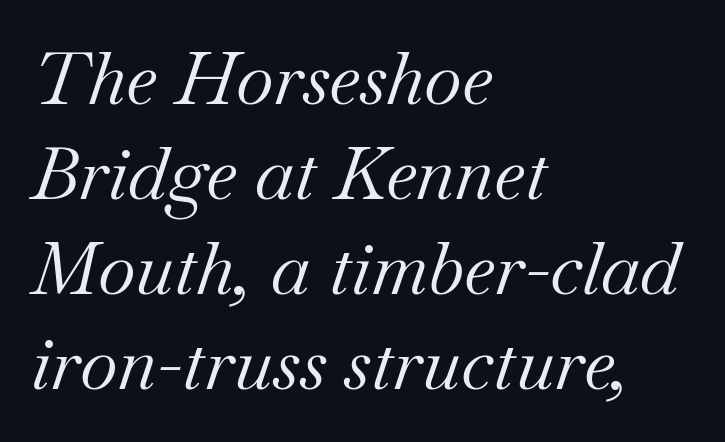
Q: Is the text bold? A: No.
Q: Is the text italic (slanted)? A: Yes, it leans right by about 18 degrees.
Q: Is the typeface a serif or a sans-serif typeface? A: Serif.
Q: Is the text underlined? A: No.
Q: How is the paragraph aligned? A: Left-aligned.
Q: Is the spacing between letters normal or unusually wide? A: Normal.
Q: Is the spacing between lines tight, normal or loose? A: Normal.
Q: Width (condensed, normal, or wide)? A: Normal.
Q: Stroke contrast? A: Medium.
Q: x-height? A: Small.
Q: Monospaced? A: No.
